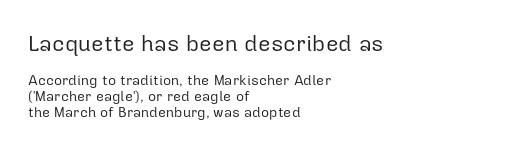
The image shows 22 px text type, upright; set left-aligned, tight line spacing (1.12x), normal letter spacing, not underlined; the first (top) block is 1.57x larger.
